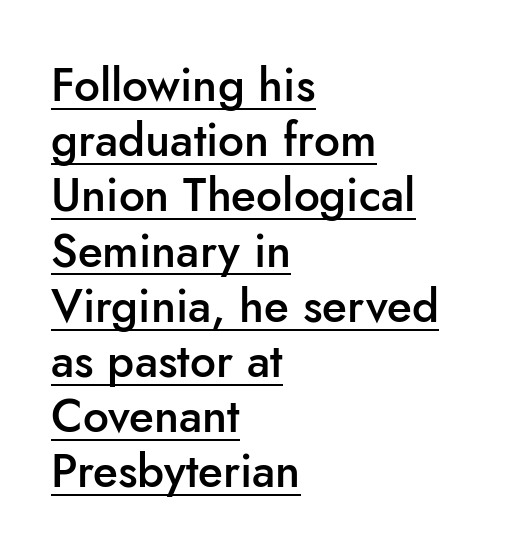
Q: Is the text bold? A: Semi-bold.
Q: Is the text italic (slanted)? A: No, it is upright.
Q: Is the typeface a serif or a sans-serif typeface? A: Sans-serif.
Q: Is the text underlined? A: Yes.
Q: How is the paragraph aligned? A: Left-aligned.
Q: Is the spacing between letters normal or unusually wide? A: Normal.
Q: Width (condensed, normal, or wide)? A: Normal.
Q: Stroke contrast? A: Low.
Q: x-height? A: Small.
Q: Monospaced? A: No.
